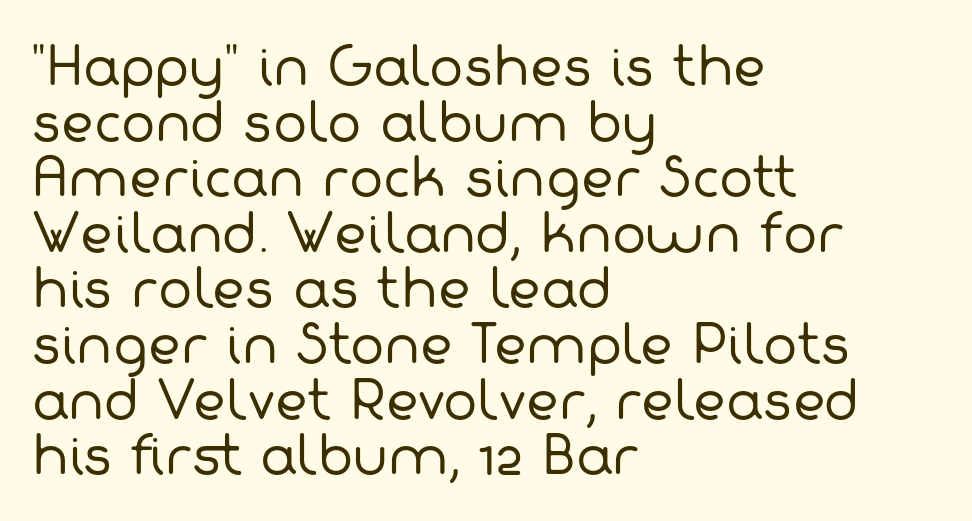
Q: Is the text bold? A: No.
Q: Is the typeface a serif or a sans-serif typeface? A: Sans-serif.
Q: Is the text underlined? A: No.
Q: How is the paragraph aligned? A: Left-aligned.
Q: Is the spacing between letters normal or unusually wide? A: Normal.
Q: Is the spacing between lines tight, normal or loose? A: Tight.
Q: Width (condensed, normal, or wide)? A: Normal.
Q: Stroke contrast? A: Low.
Q: x-height? A: Medium.
Q: Monospaced? A: No.
